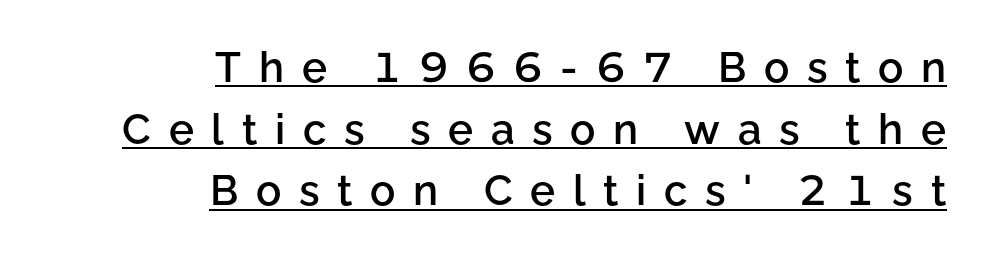
You could not count columns in this text — the font is proportionally spaced. Strokes here are thickened, but only to semibold level. Words appear elongated and porous because spacing is wide. Line endings align vertically; line beginnings do not.
